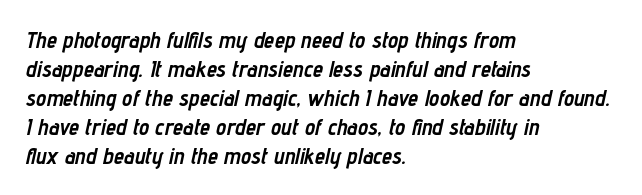
Q: Is the text bold? A: Yes.
Q: Is the text italic (slanted)? A: Yes, it leans right by about 12 degrees.
Q: Is the text underlined? A: No.
Q: How is the paragraph aligned? A: Left-aligned.
Q: Is the spacing between letters normal or unusually wide? A: Normal.
Q: Is the spacing between lines tight, normal or loose? A: Normal.
